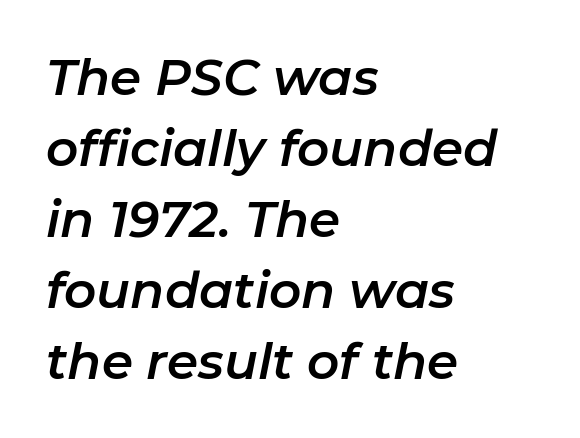
The rendering uses natural spacing where letterforms have individual widths. Between one letter and the next there's only the usual sliver of space. The block of text has a typical density, with ordinary space between rows. Layout note: lines flush left. Any mark beneath the type? The region is blank.
